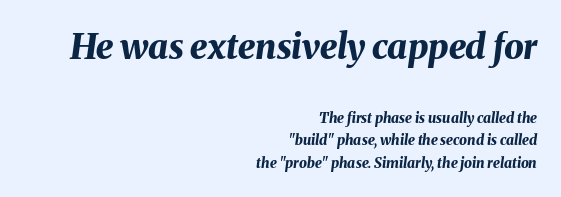
{"italic": "yes", "lean": "right", "slant_degrees": 8, "bold": "yes", "weight": "bold", "width": "normal", "stroke_contrast": "medium", "x_height": "medium", "monospaced": "no", "underline": "no", "align": "right", "line_spacing": "normal", "line_spacing_ratio": 1.62, "letter_spacing": "normal", "letter_spacing_em": 0.0, "larger_block": "first", "size_ratio": 2.5, "glyph_px": 35}
